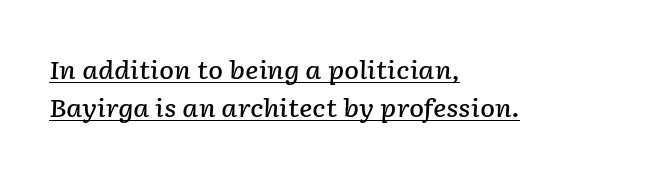
The image shows 25 px text type, italic (leaning right); set left-aligned, normal line spacing (1.52x), normal letter spacing, underlined.
